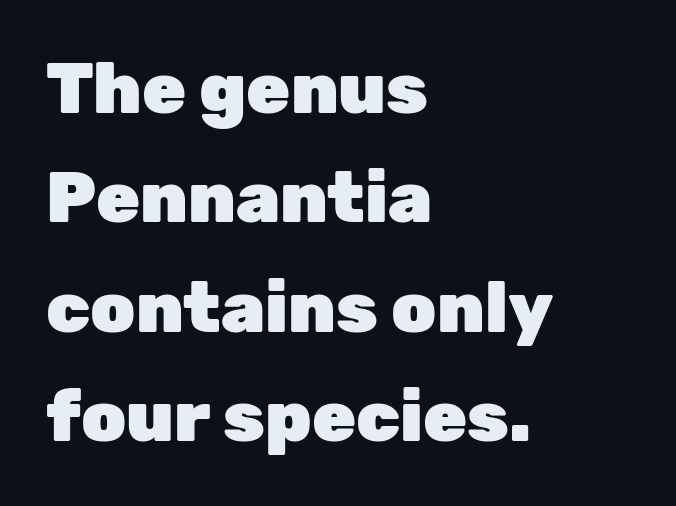
The image shows 71 px heavy sans-serif type, upright; set left-aligned, normal line spacing (1.54x), normal letter spacing, not underlined; low stroke contrast and a medium x-height.
